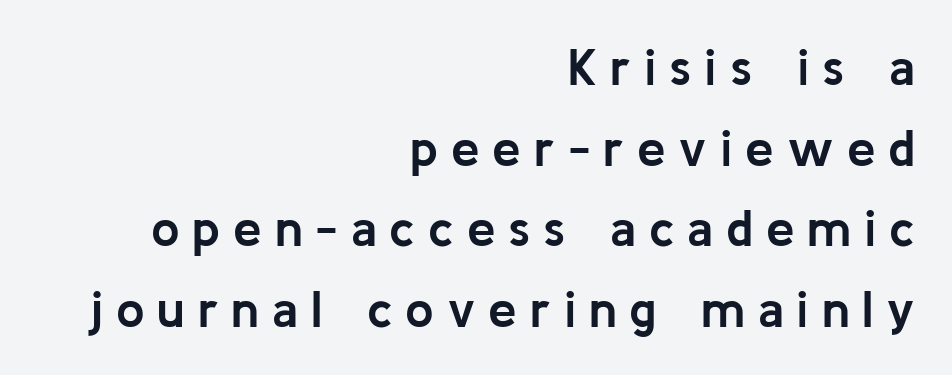
Q: Is the text bold? A: Yes.
Q: Is the text italic (slanted)? A: No, it is upright.
Q: Is the typeface a serif or a sans-serif typeface? A: Sans-serif.
Q: Is the text underlined? A: No.
Q: How is the paragraph aligned? A: Right-aligned.
Q: Is the spacing between letters normal or unusually wide? A: Unusually wide.
Q: Is the spacing between lines tight, normal or loose? A: Normal.
Q: Width (condensed, normal, or wide)? A: Normal.
Q: Stroke contrast? A: Low.
Q: x-height? A: Medium.
Q: Monospaced? A: No.
